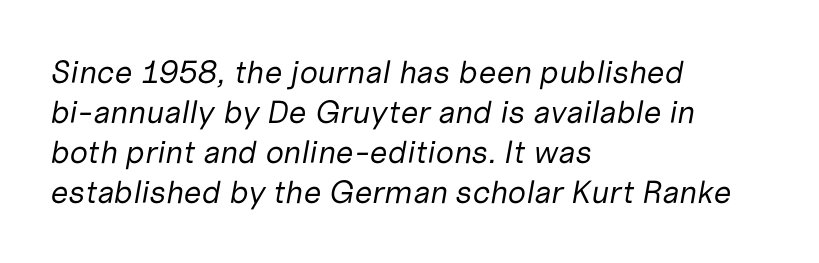
Q: Is the text bold? A: No.
Q: Is the text italic (slanted)? A: Yes, it leans right by about 10 degrees.
Q: Is the text underlined? A: No.
Q: How is the paragraph aligned? A: Left-aligned.
Q: Is the spacing between letters normal or unusually wide? A: Normal.
Q: Is the spacing between lines tight, normal or loose? A: Normal.
Q: Width (condensed, normal, or wide)? A: Normal.
Q: Stroke contrast? A: Low.
Q: x-height? A: Medium.
Q: Monospaced? A: No.
